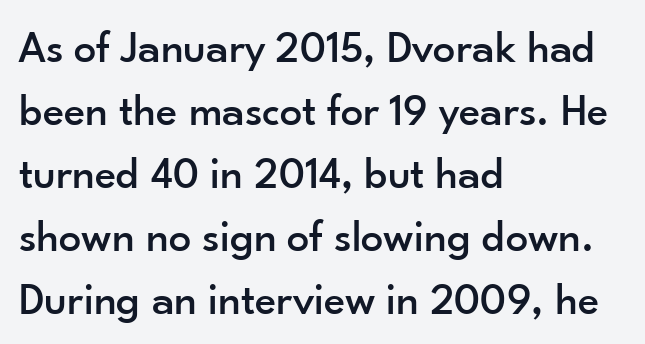
Q: Is the text italic (slanted)? A: No, it is upright.
Q: Is the typeface a serif or a sans-serif typeface? A: Sans-serif.
Q: Is the text underlined? A: No.
Q: How is the paragraph aligned? A: Left-aligned.
Q: Is the spacing between letters normal or unusually wide? A: Normal.
Q: Is the spacing between lines tight, normal or loose? A: Normal.
Q: Width (condensed, normal, or wide)? A: Normal.
Q: Stroke contrast? A: Low.
Q: x-height? A: Small.
Q: Monospaced? A: No.
